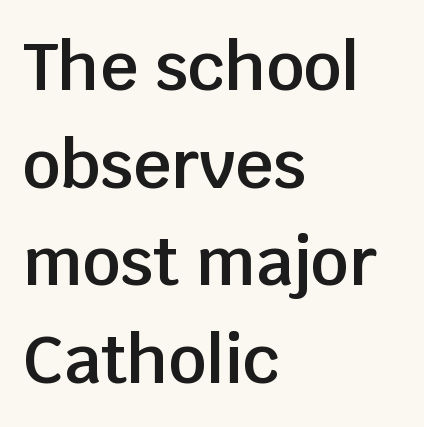
The gaps between neighbouring characters are ordinary and unremarkable. Ordinary non-slanted type is in use. All the whitespace from short lines collects on the right. Looks like regular typesetting: each glyph gets only the width it needs. This rendering features lettering with no underline.
